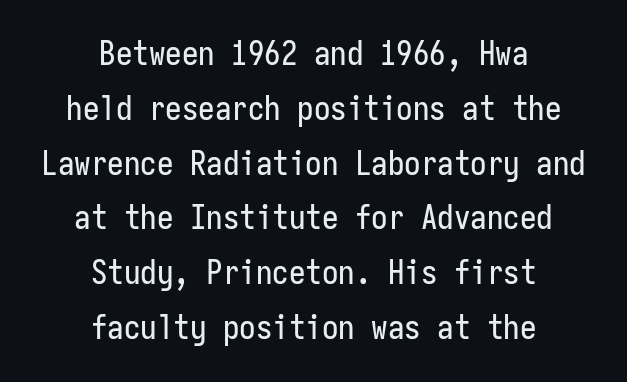
Q: Is the text italic (slanted)? A: No, it is upright.
Q: Is the typeface a serif or a sans-serif typeface? A: Sans-serif.
Q: Is the text underlined? A: No.
Q: How is the paragraph aligned? A: Centered.
Q: Is the spacing between letters normal or unusually wide? A: Normal.
Q: Is the spacing between lines tight, normal or loose? A: Normal.
Q: Width (condensed, normal, or wide)? A: Condensed.
Q: Stroke contrast? A: Low.
Q: x-height? A: Medium.
Q: Monospaced? A: Yes.
